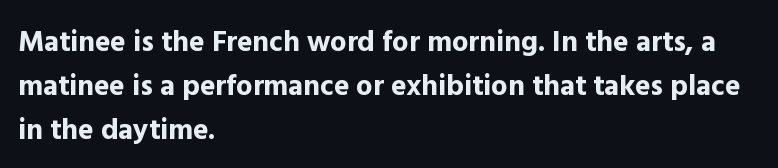
Observe the ordinary spacing: letters are neighbours, not strangers. Compared with typical paragraphs, the rows here are spaced about the same. Nothing sits at the stroke ends, so this counts as sans-serif. Vertical strokes here are truly vertical. I'd describe the lettering as bold — thick and assertive. The letters advance in unequal steps, a hallmark of proportional type.
